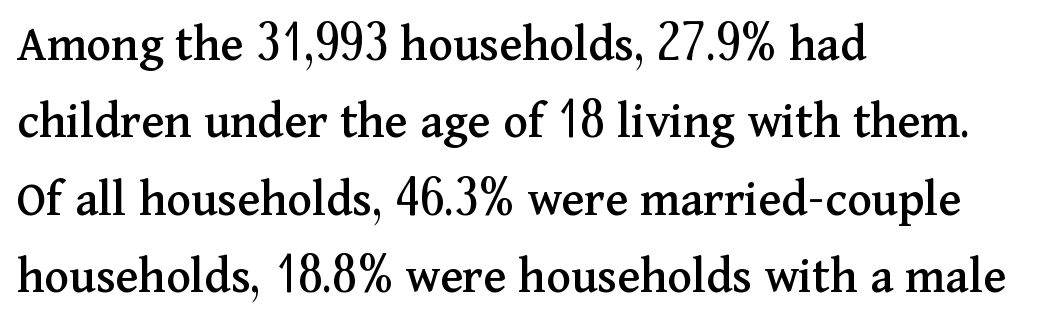
{"serif": "yes", "italic": "no", "width": "normal", "stroke_contrast": "medium", "x_height": "medium", "monospaced": "no", "underline": "no", "align": "left", "line_spacing": "normal", "line_spacing_ratio": 1.49, "letter_spacing": "normal", "letter_spacing_em": 0.0, "glyph_px": 52}
